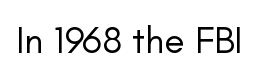
The letters sit at their default tracking, neither squeezed nor spread. Just letters on the line, the space beneath them empty. The rendering shows plain stroke endings on the letterforms — a sans-serif design. Tall strokes in this sample are plumb rather than angled. The letterforms sit at book weight or below.
